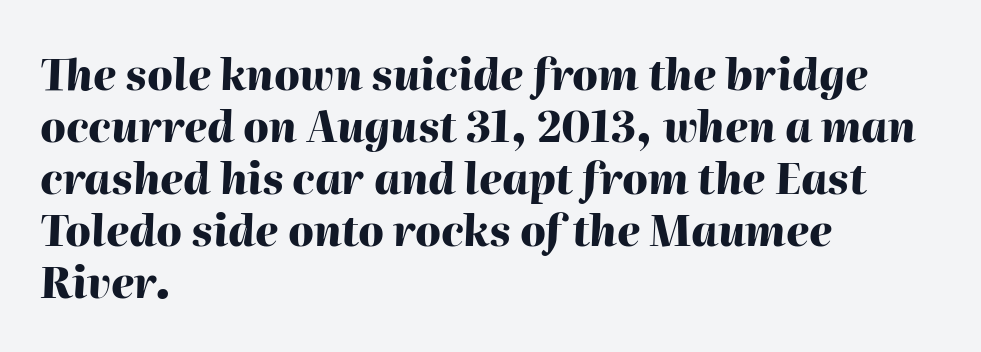
The image shows 42 px heavy type, italic (leaning right); set left-aligned, line spacing 1.24x, normal letter spacing, not underlined; high stroke contrast and a medium x-height.
